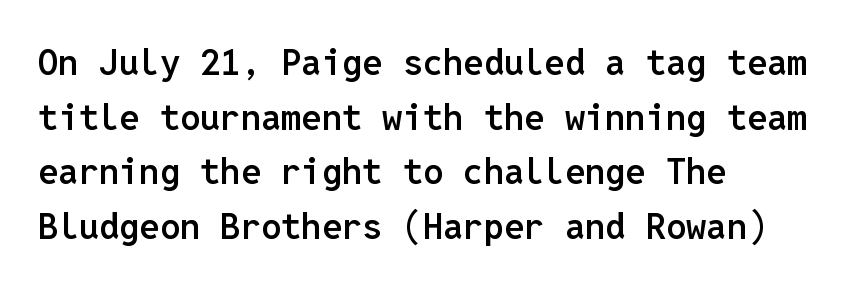
{"serif": "no", "italic": "no", "bold": "semi", "weight": "semibold", "width": "normal", "stroke_contrast": "low", "x_height": "medium", "monospaced": "yes", "underline": "no", "align": "left", "line_spacing": "normal", "line_spacing_ratio": 1.52, "letter_spacing": "normal", "letter_spacing_em": 0.0, "glyph_px": 36}
